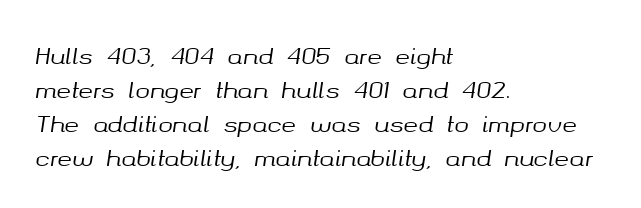
Q: Is the text italic (slanted)? A: Yes, it leans right by about 8 degrees.
Q: Is the text underlined? A: No.
Q: How is the paragraph aligned? A: Left-aligned.
Q: Is the spacing between letters normal or unusually wide? A: Normal.
Q: Is the spacing between lines tight, normal or loose? A: Normal.
